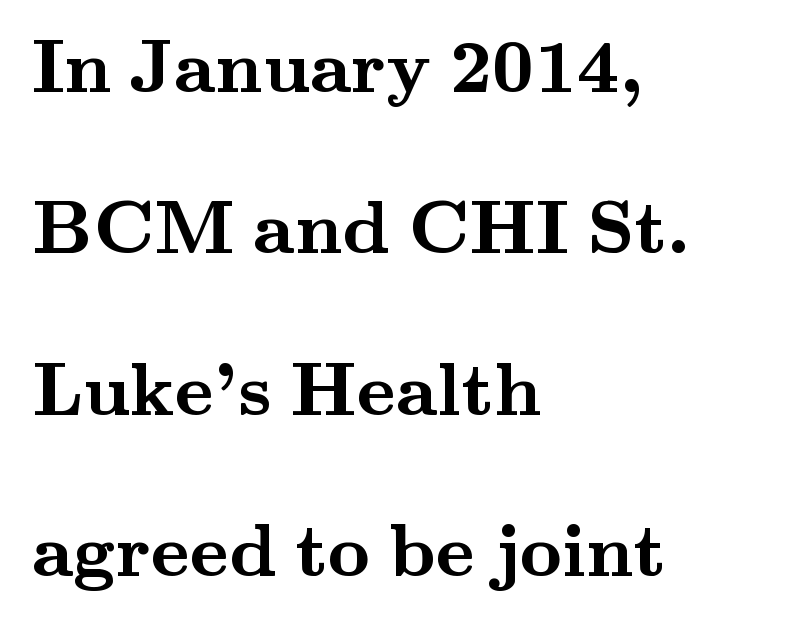
In terms of leading, this rendering errs on the spacious side. The letters sit at their default tracking, neither squeezed nor spread. The string is rendered with underlining switched off. The ragged edge is on the right, which tells us the setting is flush left. Font category for this specimen: serif.
